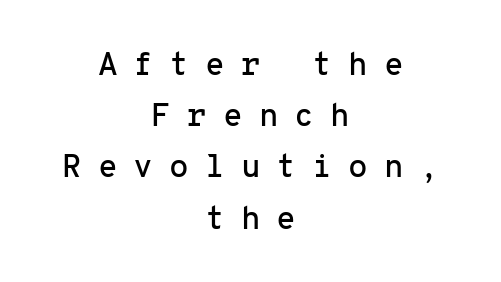
Q: Is the text italic (slanted)? A: No, it is upright.
Q: Is the typeface a serif or a sans-serif typeface? A: Sans-serif.
Q: Is the text underlined? A: No.
Q: How is the paragraph aligned? A: Centered.
Q: Is the spacing between letters normal or unusually wide? A: Unusually wide.
Q: Is the spacing between lines tight, normal or loose? A: Normal.
Q: Width (condensed, normal, or wide)? A: Normal.
Q: Stroke contrast? A: Low.
Q: x-height? A: Medium.
Q: Monospaced? A: Yes.
